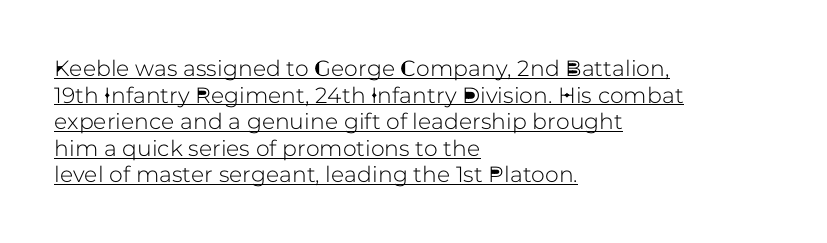
The image shows 22 px text type, upright; set left-aligned, line spacing 1.21x, normal letter spacing, underlined.
